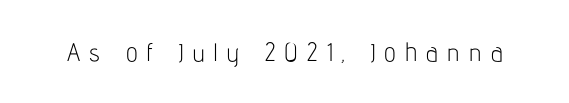
The image shows 25 px text type, upright; set unusually wide letter spacing (+0.37 em), not underlined.
